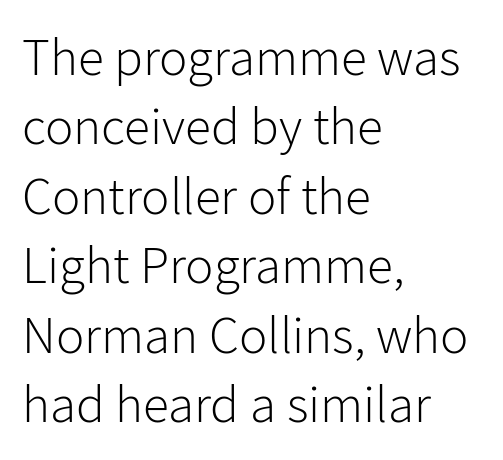
The passage shown stacks its lines at a standard gap. In CSS terms this would be text-align: left. Glance below the letters and you will spot only blank space. I'd call this a sans setting — the letters go barefoot. Letters have the restrained weight of plain body copy at most. Tall strokes in this sample are plumb rather than angled.
